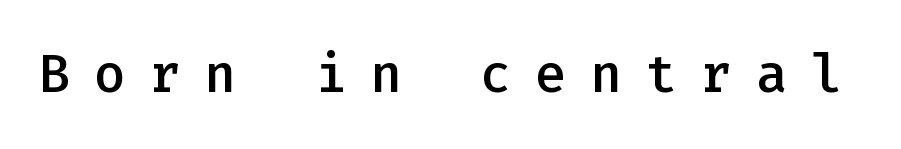
Q: Is the text bold? A: Semi-bold.
Q: Is the text italic (slanted)? A: No, it is upright.
Q: Is the typeface a serif or a sans-serif typeface? A: Sans-serif.
Q: Is the text underlined? A: No.
Q: Is the spacing between letters normal or unusually wide? A: Unusually wide.
Q: Width (condensed, normal, or wide)? A: Normal.
Q: Stroke contrast? A: Low.
Q: x-height? A: Medium.
Q: Monospaced? A: Yes.
